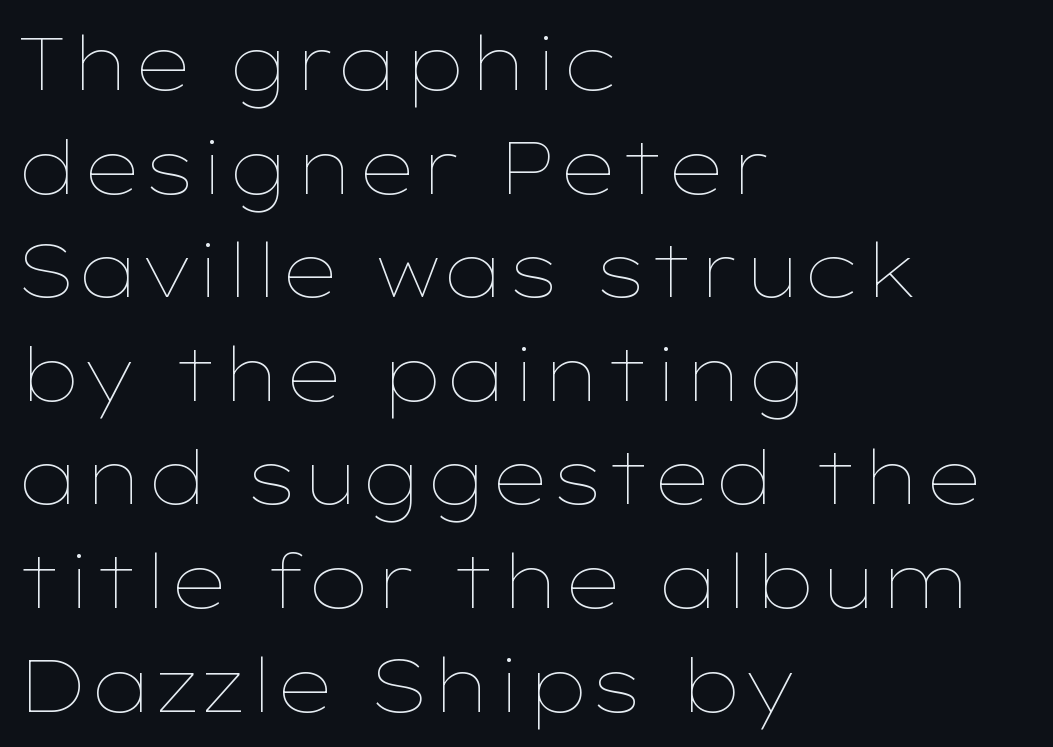
Inter-character spacing is left at the font's built-in metrics. The passage shown is not bold in any degree. The strip under each line holds only bare page. Character widths vary here, with narrow letters taking less room than wide ones.
